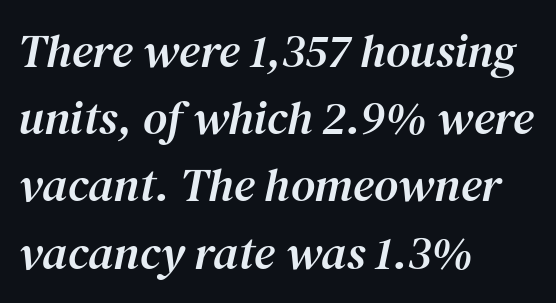
Letters rest on an invisible, unmarked baseline. Here the glyphs are tracked normally, forming tight word shapes. Here the designer chose a conventional face with non-uniform glyph widths. The whole block is typeset with a tilt. Does the type have serifs? Yes, each stem ends in a small foot.
